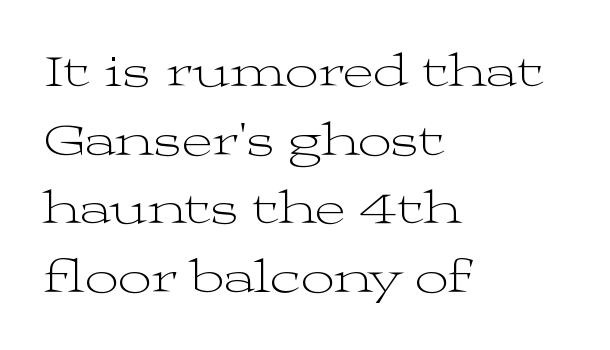
The image shows 47 px light, wide serif type, upright; set left-aligned, normal line spacing (1.46x), normal letter spacing, not underlined; medium stroke contrast and a medium x-height.
